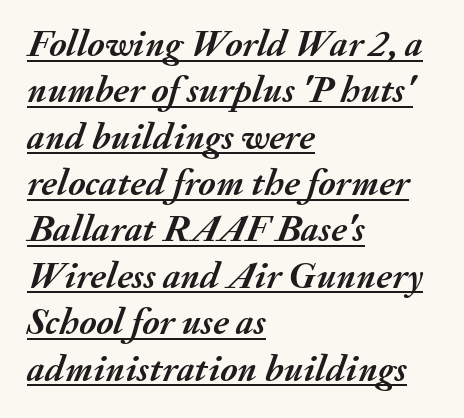
Weight: bold. You could not count columns in this text — the font is proportionally spaced. The typesetter has applied underlining to the passage shown. Inter-character spacing is left at the font's built-in metrics. The paragraph shown leans on its left margin.
